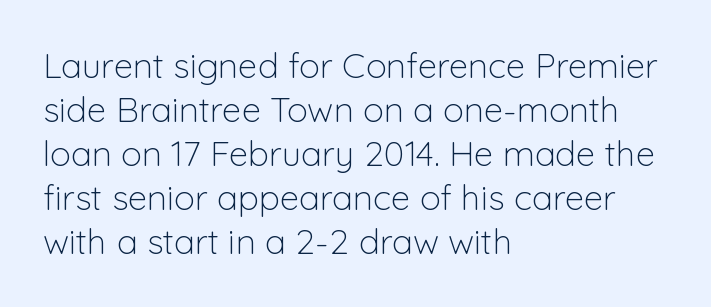
{"serif": "no", "italic": "no", "bold": "no", "weight": "light", "width": "normal", "stroke_contrast": "low", "x_height": "medium", "monospaced": "no", "underline": "no", "align": "left", "line_spacing": "normal", "line_spacing_ratio": 1.26, "letter_spacing": "normal", "letter_spacing_em": 0.0, "glyph_px": 35}
